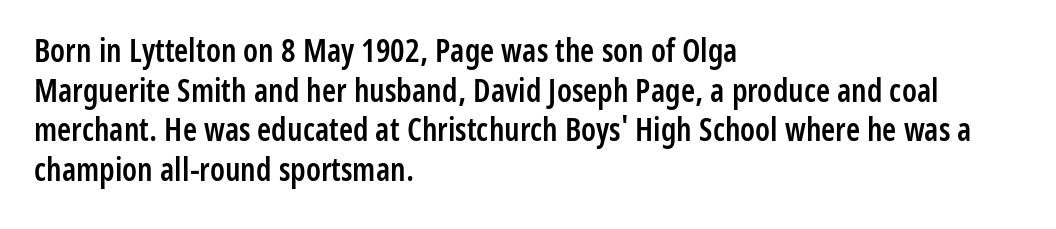
The image shows 32 px semibold, condensed sans-serif type, upright; set left-aligned, line spacing 1.24x, normal letter spacing, not underlined; low stroke contrast and a medium x-height.
